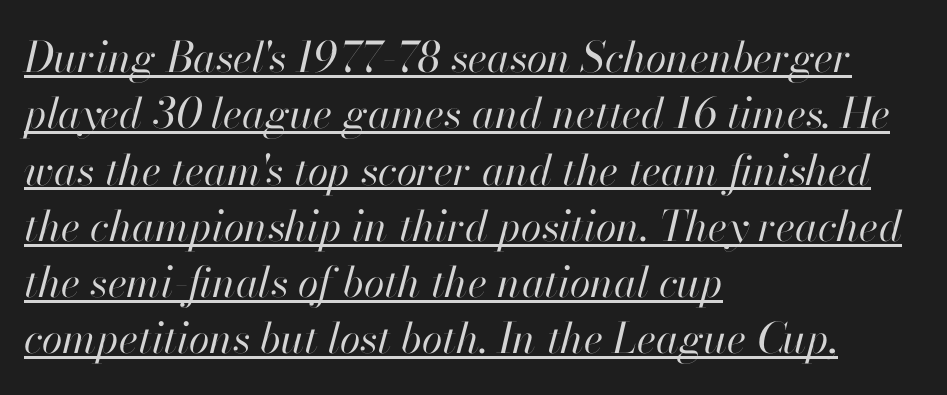
{"italic": "yes", "lean": "right", "slant_degrees": 13, "bold": "no", "weight": "regular", "width": "normal", "stroke_contrast": "high", "x_height": "small", "monospaced": "no", "underline": "yes", "align": "left", "line_spacing": "normal", "line_spacing_ratio": 1.34, "letter_spacing": "normal", "letter_spacing_em": 0.0, "glyph_px": 42}
